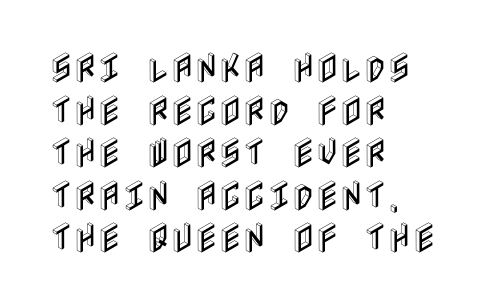
The image shows 33 px condensed type, upright; set left-aligned, normal line spacing (1.29x), normal letter spacing, not underlined; a large x-height.
